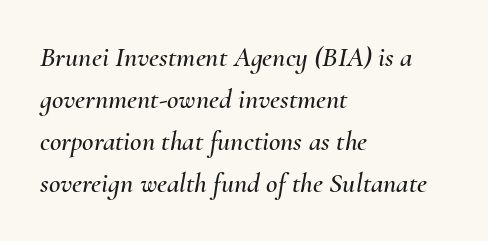
Q: Is the text italic (slanted)? A: Yes, it leans right by about 10 degrees.
Q: Is the text underlined? A: No.
Q: How is the paragraph aligned? A: Left-aligned.
Q: Is the spacing between letters normal or unusually wide? A: Normal.
Q: Is the spacing between lines tight, normal or loose? A: Normal.
Q: Width (condensed, normal, or wide)? A: Normal.
Q: Stroke contrast? A: Medium.
Q: x-height? A: Small.
Q: Monospaced? A: No.
